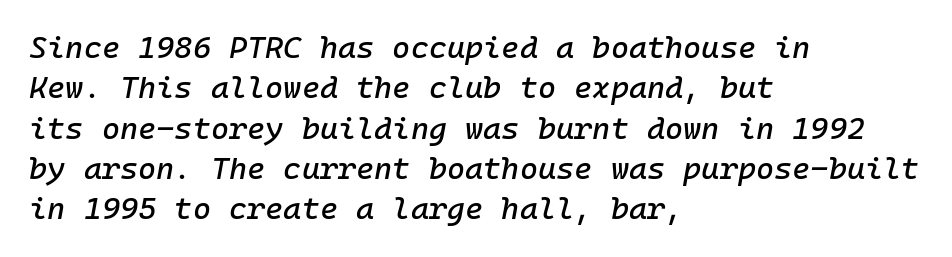
Q: Is the text italic (slanted)? A: Yes, it leans right by about 10 degrees.
Q: Is the text underlined? A: No.
Q: How is the paragraph aligned? A: Left-aligned.
Q: Is the spacing between letters normal or unusually wide? A: Normal.
Q: Is the spacing between lines tight, normal or loose? A: Normal.
Q: Width (condensed, normal, or wide)? A: Normal.
Q: Stroke contrast? A: Low.
Q: x-height? A: Medium.
Q: Monospaced? A: Yes.
